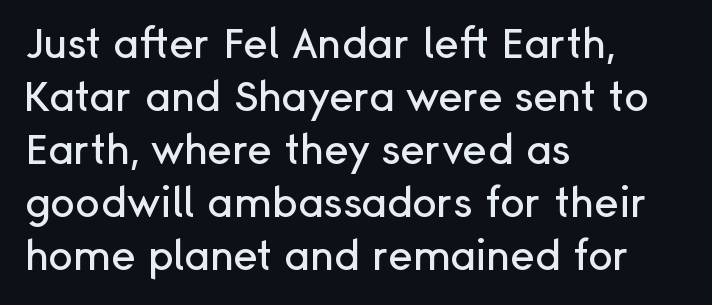
{"serif": "no", "italic": "no", "width": "normal", "stroke_contrast": "low", "x_height": "medium", "monospaced": "no", "underline": "no", "align": "left", "line_spacing": "normal", "line_spacing_ratio": 1.29, "letter_spacing": "normal", "letter_spacing_em": 0.0, "glyph_px": 41}
